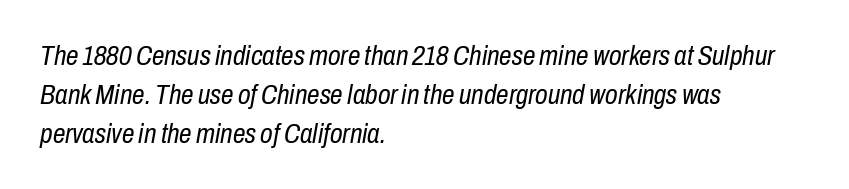
Honestly, the letter spacing is just normal — you wouldn't notice it. If you drew a line through each stem, it would be angled. The rendering anchors every line to the left-hand side. You could not count columns in this text — the font is proportionally spaced.
